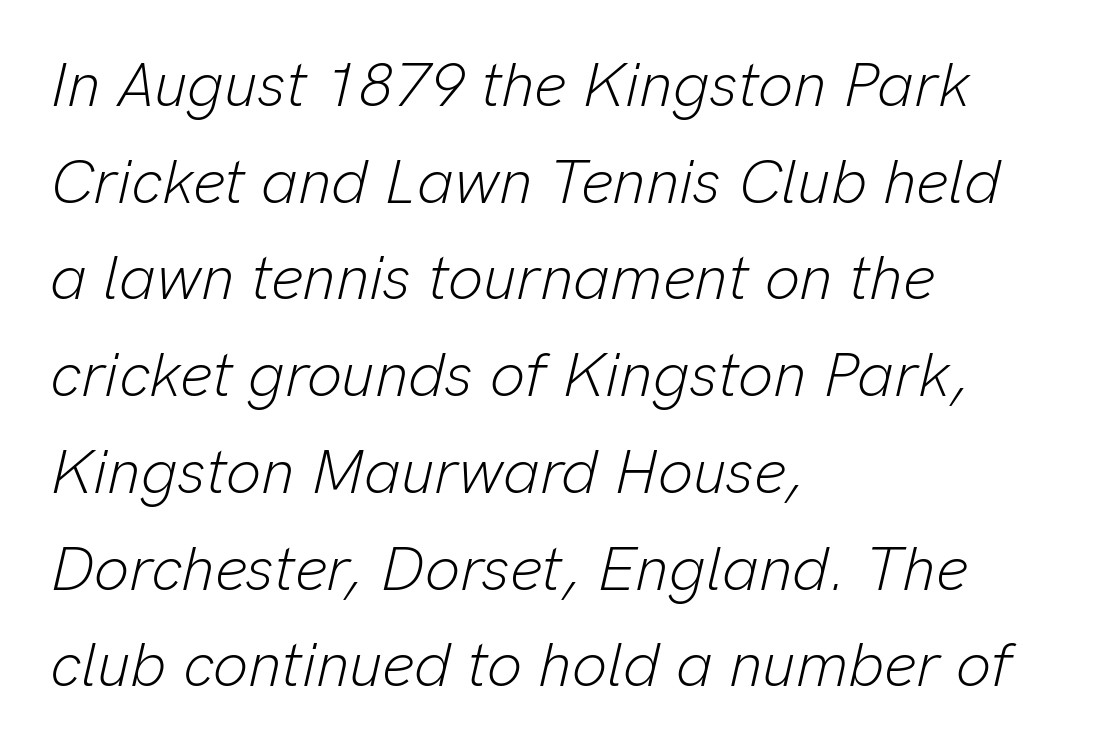
The rag falls on the right side of this text block. The space between consecutive lines is moderate. The characters are drawn with everyday or finer stroke widths. No extra tracking has been applied to these lines. Note the varied advance widths — an 'i' is clearly narrower than an 'm'. When letters slant like this, we call the style italic.
